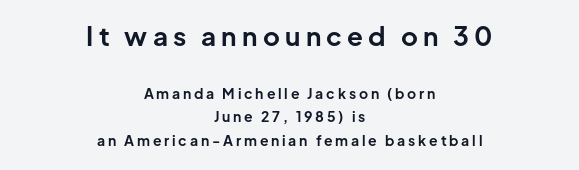
The image shows 26 px bold type, upright; set centered, normal line spacing (1.69x), unusually wide letter spacing (+0.2 em), not underlined; the first (top) block is 1.86x larger.
